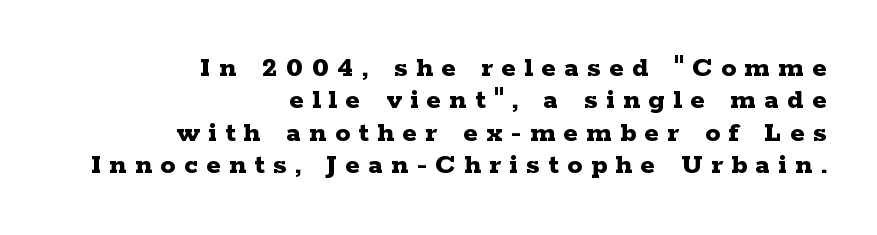
{"serif": "yes", "italic": "no", "bold": "yes", "weight": "bold", "width": "wide", "stroke_contrast": "low", "x_height": "medium", "monospaced": "no", "underline": "no", "align": "right", "line_spacing": "tight", "line_spacing_ratio": 1.08, "letter_spacing": "wide", "letter_spacing_em": 0.28, "glyph_px": 30}
